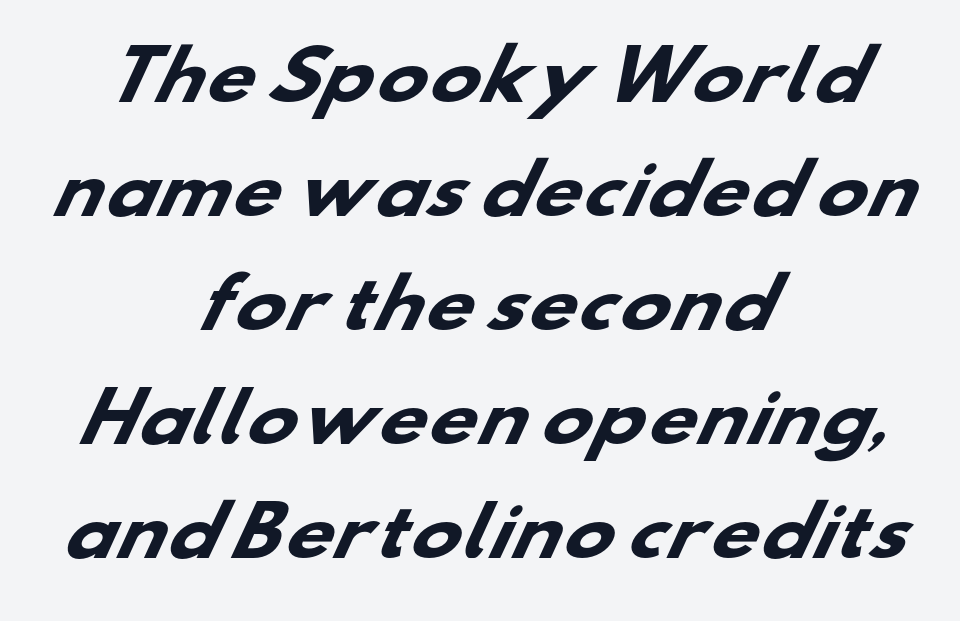
{"serif": "no", "bold": "yes", "weight": "heavy", "width": "wide", "stroke_contrast": "low", "x_height": "small", "monospaced": "no", "underline": "no", "align": "center", "line_spacing": "normal", "line_spacing_ratio": 1.7, "letter_spacing": "normal", "letter_spacing_em": 0.0, "glyph_px": 67}
